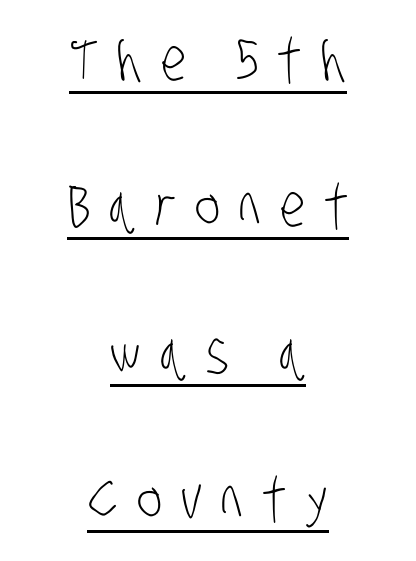
{"serif": "no", "bold": "no", "weight": "light", "width": "condensed", "stroke_contrast": "low", "x_height": "large", "monospaced": "no", "underline": "yes", "align": "center", "line_spacing": "loose", "line_spacing_ratio": 2.48, "letter_spacing": "wide", "letter_spacing_em": 0.32, "glyph_px": 59}
